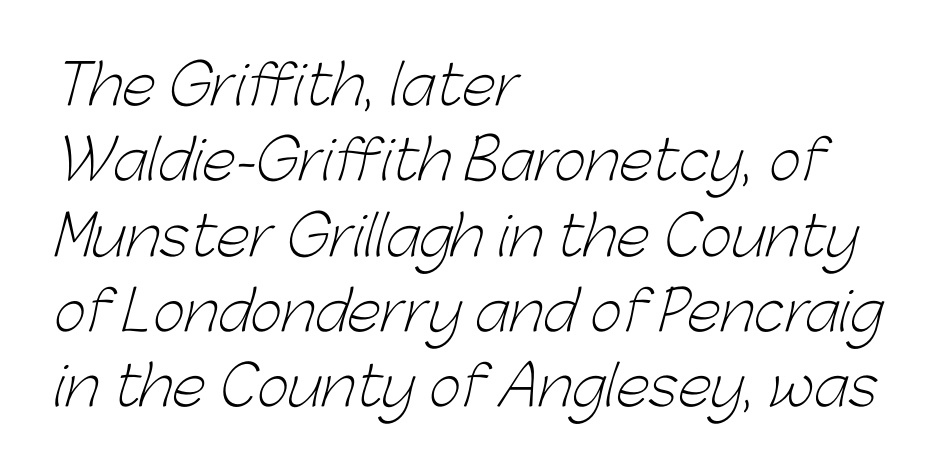
A bare baseline throughout the passage. Bold? No — there's no thickening of the strokes. The rag falls on the right side of this text block. The lines sit at an ordinary, default distance from one another. Letter spacing: default.
